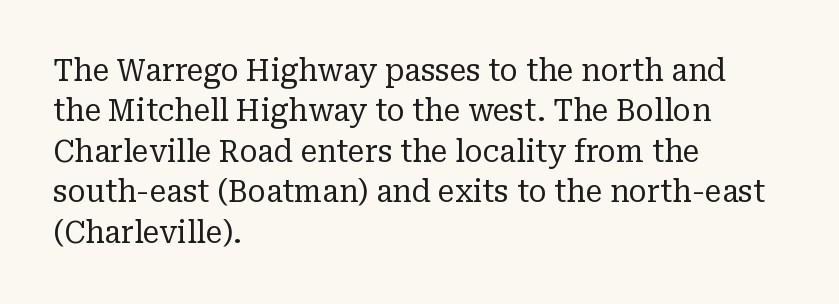
The image shows 30 px regular-weight serif type, upright; set left-aligned, normal line spacing (1.35x), normal letter spacing, not underlined; low stroke contrast and a medium x-height.
